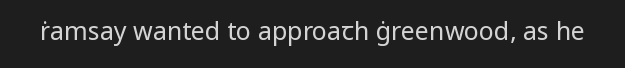
The image shows 25 px text type, upright; set normal letter spacing, not underlined.
